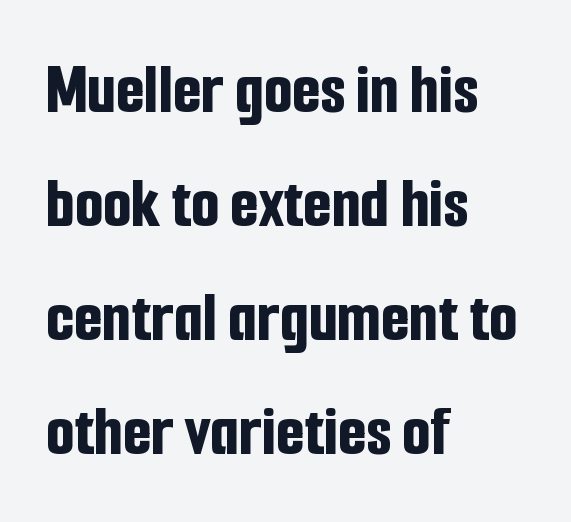
{"serif": "no", "italic": "no", "bold": "yes", "weight": "bold", "width": "condensed", "stroke_contrast": "low", "x_height": "medium", "monospaced": "no", "underline": "no", "align": "left", "line_spacing": "normal", "line_spacing_ratio": 1.56, "letter_spacing": "normal", "letter_spacing_em": 0.0, "glyph_px": 73}
